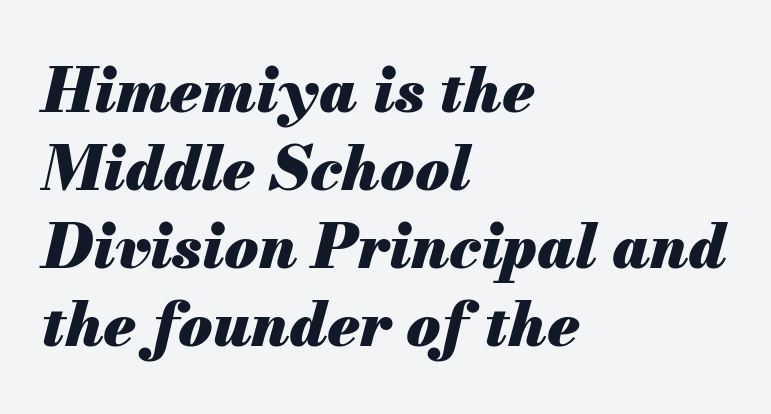
The image shows 62 px heavy type, italic (leaning right); set left-aligned, normal line spacing (1.26x), normal letter spacing, not underlined; medium stroke contrast and a small x-height.
